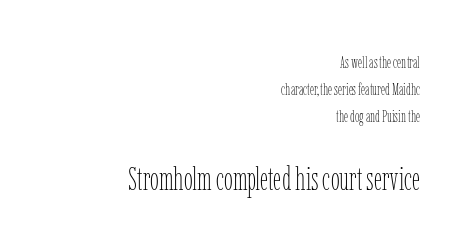
Q: Is the text bold? A: No.
Q: Is the text italic (slanted)? A: No, it is upright.
Q: Is the text underlined? A: No.
Q: How is the paragraph aligned? A: Right-aligned.
Q: Is the spacing between letters normal or unusually wide? A: Normal.
Q: Is the spacing between lines tight, normal or loose? A: Normal.
Q: Which block of text is set in a larger size, the first (top) or the second (bottom)? A: The second (bottom) one.
Q: Width (condensed, normal, or wide)? A: Condensed.
Q: Stroke contrast? A: Low.
Q: x-height? A: Medium.
Q: Monospaced? A: No.
